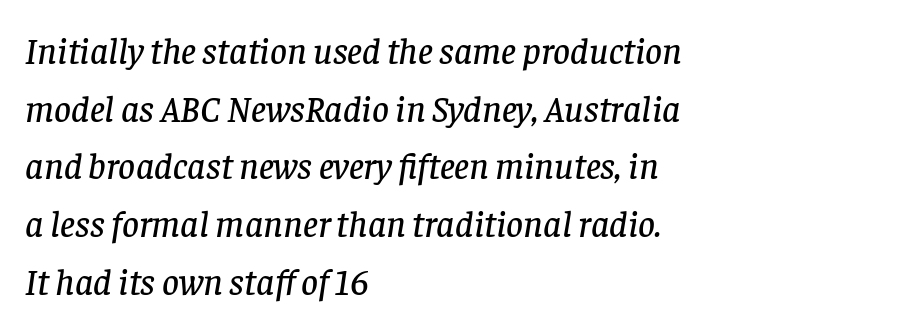
{"serif": "yes", "italic": "yes", "lean": "right", "slant_degrees": 8, "width": "normal", "stroke_contrast": "low", "x_height": "large", "monospaced": "no", "underline": "no", "align": "left", "line_spacing": "normal", "line_spacing_ratio": 1.56, "letter_spacing": "normal", "letter_spacing_em": 0.0, "glyph_px": 37}
